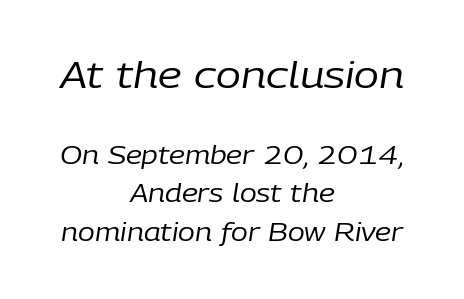
{"italic": "yes", "lean": "right", "slant_degrees": 9, "bold": "no", "weight": "regular", "width": "normal", "stroke_contrast": "low", "x_height": "medium", "monospaced": "no", "underline": "no", "align": "center", "line_spacing": "normal", "line_spacing_ratio": 1.54, "letter_spacing": "normal", "letter_spacing_em": 0.0, "larger_block": "first", "size_ratio": 1.48, "glyph_px": 37}
